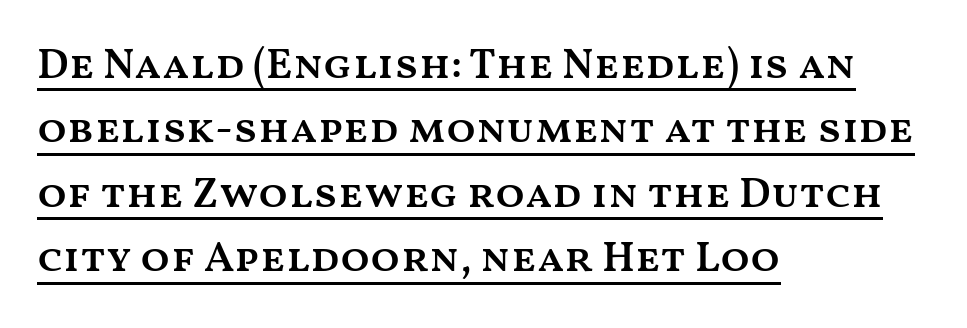
The image shows 43 px semibold, wide type, upright; set left-aligned, normal line spacing (1.5x), normal letter spacing, underlined; medium stroke contrast and a medium x-height.
